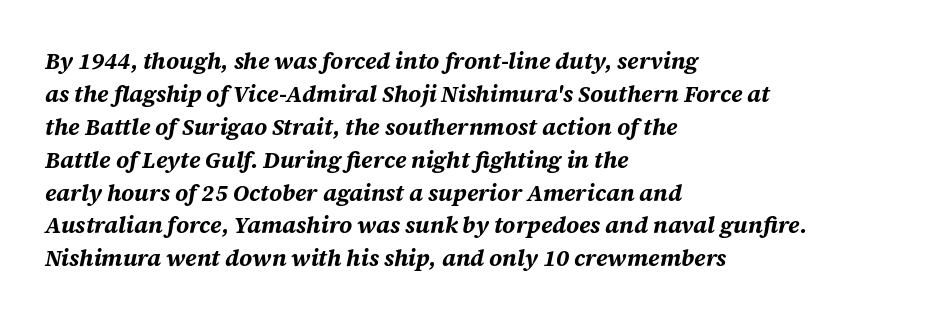
{"italic": "yes", "lean": "right", "slant_degrees": 12, "bold": "yes", "underline": "no", "align": "left", "line_spacing": "normal", "line_spacing_ratio": 1.43, "letter_spacing": "normal", "letter_spacing_em": 0.0, "glyph_px": 23}
